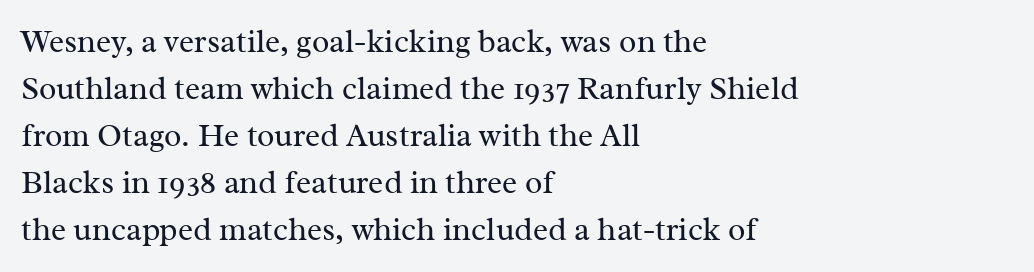
Q: Is the text bold? A: No.
Q: Is the text italic (slanted)? A: No, it is upright.
Q: Is the typeface a serif or a sans-serif typeface? A: Serif.
Q: Is the text underlined? A: No.
Q: How is the paragraph aligned? A: Left-aligned.
Q: Is the spacing between letters normal or unusually wide? A: Normal.
Q: Is the spacing between lines tight, normal or loose? A: Normal.
Q: Width (condensed, normal, or wide)? A: Normal.
Q: Stroke contrast? A: Medium.
Q: x-height? A: Medium.
Q: Monospaced? A: No.
